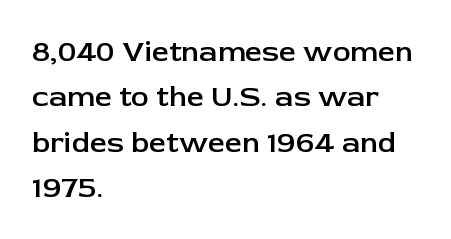
The passage is arranged the way most books set body copy — flush left. Check under the words: just untouched page. The letters stand upright; this is a roman face. How are the letters spaced? Ordinarily, with no added tracking.
